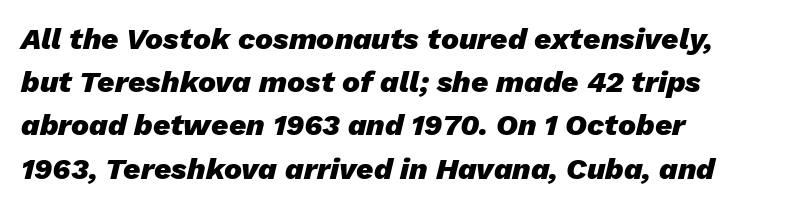
The letters sit at their default tracking, neither squeezed nor spread. The setting favours the left margin, as ordinary paragraphs usually do. If you measured baseline to baseline, you'd find a middling distance. The rendering uses natural spacing where letterforms have individual widths. Strokes here are thick enough to call this a true bold.
